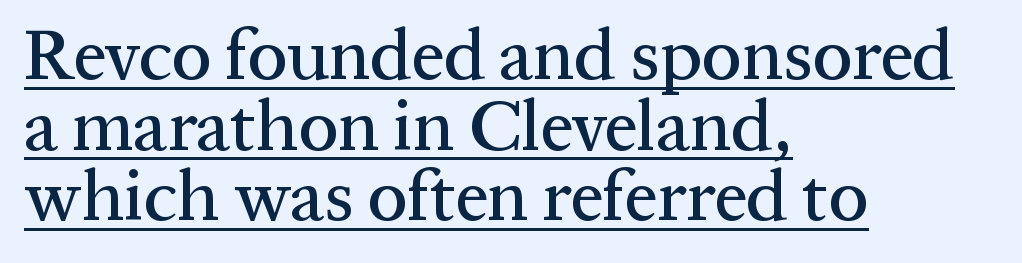
The image shows 72 px serif type, upright; set left-aligned, tight line spacing (0.98x), normal letter spacing, underlined; medium stroke contrast and a medium x-height.
